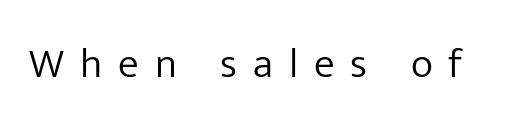
{"serif": "no", "italic": "no", "bold": "no", "weight": "light", "width": "normal", "stroke_contrast": "low", "x_height": "medium", "monospaced": "no", "underline": "no", "letter_spacing": "wide", "letter_spacing_em": 0.38, "glyph_px": 42}
